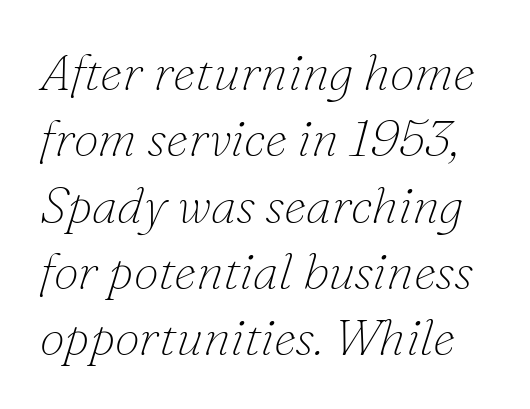
The image shows 51 px thin serif type, italic (leaning right); set normal line spacing (1.3x), normal letter spacing, not underlined; low stroke contrast and a small x-height.
